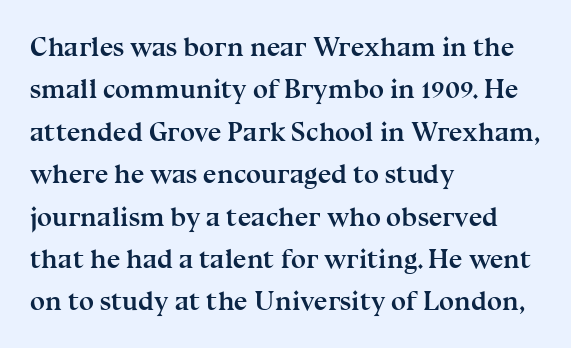
{"italic": "no", "bold": "yes", "underline": "no", "align": "left", "line_spacing": "normal", "line_spacing_ratio": 1.57, "letter_spacing": "normal", "letter_spacing_em": 0.0, "glyph_px": 27}
